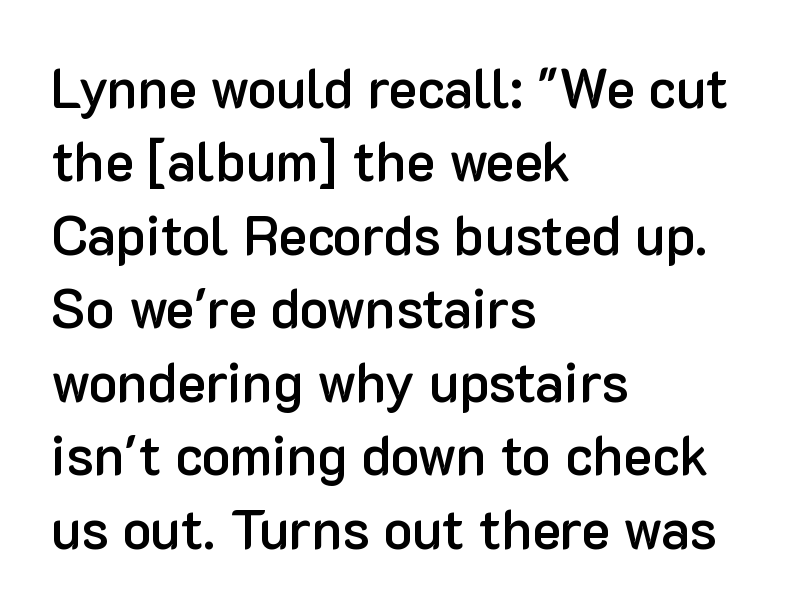
Q: Is the text bold? A: Semi-bold.
Q: Is the text italic (slanted)? A: No, it is upright.
Q: Is the typeface a serif or a sans-serif typeface? A: Sans-serif.
Q: Is the text underlined? A: No.
Q: How is the paragraph aligned? A: Left-aligned.
Q: Is the spacing between letters normal or unusually wide? A: Normal.
Q: Is the spacing between lines tight, normal or loose? A: Normal.
Q: Width (condensed, normal, or wide)? A: Normal.
Q: Stroke contrast? A: Low.
Q: x-height? A: Medium.
Q: Monospaced? A: No.
